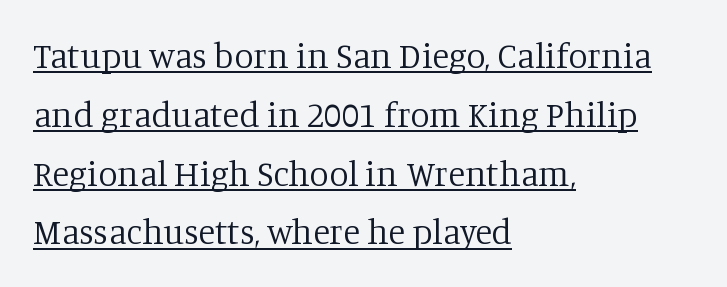
{"serif": "yes", "italic": "no", "bold": "no", "weight": "regular", "width": "normal", "stroke_contrast": "low", "x_height": "large", "monospaced": "no", "underline": "yes", "align": "left", "line_spacing": "normal", "line_spacing_ratio": 1.68, "letter_spacing": "normal", "letter_spacing_em": 0.0, "glyph_px": 35}
